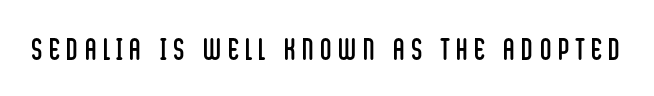
The characters are drawn with everyday or finer stroke widths. Each word looks stretched out because of the extra space between its letters. Character widths vary here, with narrow letters taking less room than wide ones. Nobody drew a line under any word here.
